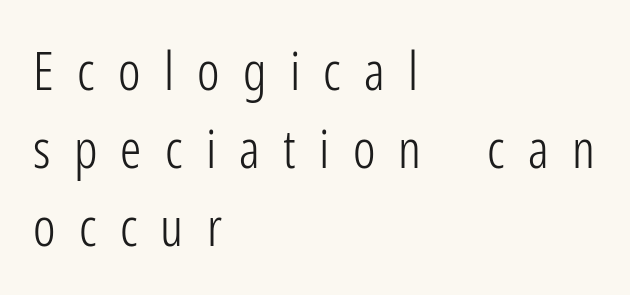
The image shows 53 px light, condensed sans-serif type, upright; set left-aligned, normal line spacing (1.47x), unusually wide letter spacing (+0.44 em), not underlined; low stroke contrast and a medium x-height.
